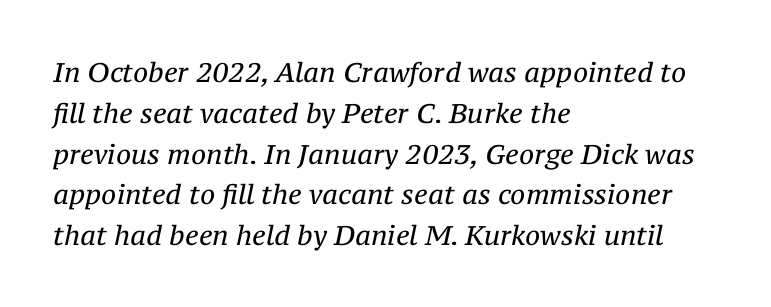
{"italic": "yes", "lean": "right", "slant_degrees": 12, "bold": "no", "underline": "no", "align": "left", "line_spacing": "normal", "line_spacing_ratio": 1.51, "letter_spacing": "normal", "letter_spacing_em": 0.0, "glyph_px": 27}
